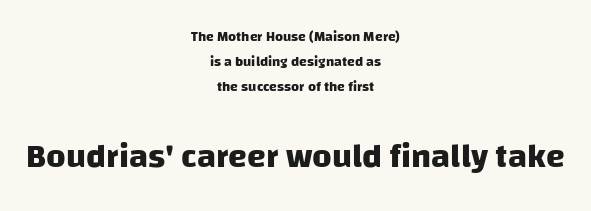
Students, note that the glyphs here touch the page at normal intervals. Size contrast runs from small at the top to large at the bottom. Honestly, there is no underline to notice here at all. As a designer I'd log this as weight 700, bold. The face used here is proportionally spaced, like ordinary book or web type. Line starts and ends both wander, symmetrically.
